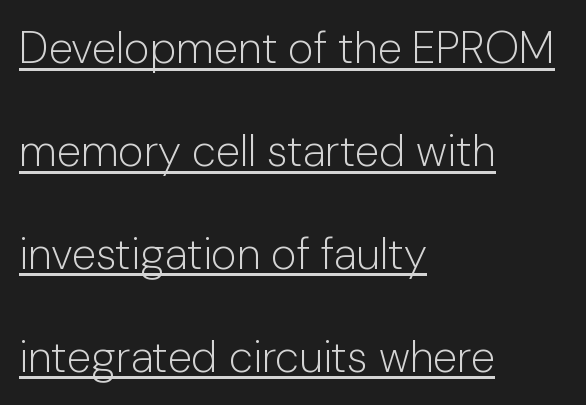
{"serif": "no", "italic": "no", "bold": "no", "weight": "light", "width": "normal", "stroke_contrast": "low", "x_height": "medium", "monospaced": "no", "underline": "yes", "align": "left", "line_spacing": "loose", "line_spacing_ratio": 2.34, "letter_spacing": "normal", "letter_spacing_em": 0.0, "glyph_px": 44}
